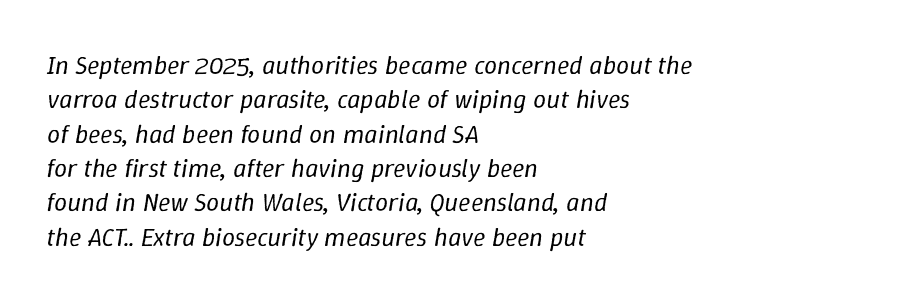
{"italic": "yes", "lean": "right", "slant_degrees": 9, "bold": "no", "underline": "no", "align": "left", "line_spacing": "normal", "line_spacing_ratio": 1.32, "letter_spacing": "normal", "letter_spacing_em": 0.0, "glyph_px": 26}
